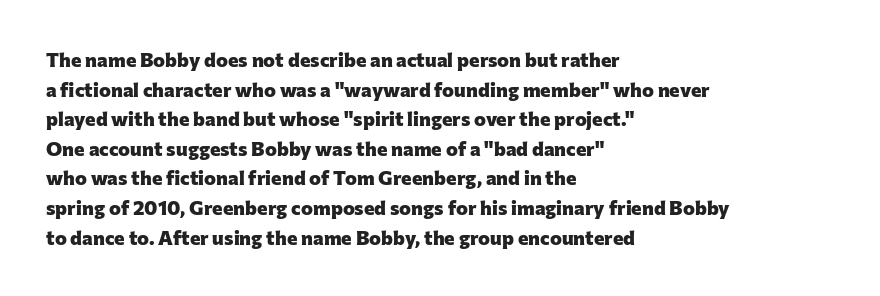
The rendering uses a bold face; every stroke is thick and dark. Compared with a centered layout, this one pins lines to the left instead. Underline: absent. In terms of letterspacing, this is plain default setting. Italic: no, the glyphs are upright roman. How would I describe the line gaps? Plain and ordinary.
